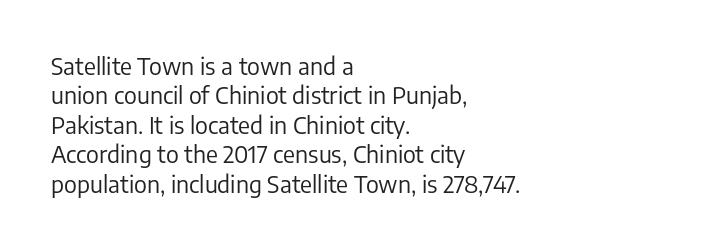
Q: Is the text bold? A: No.
Q: Is the text italic (slanted)? A: No, it is upright.
Q: Is the text underlined? A: No.
Q: How is the paragraph aligned? A: Left-aligned.
Q: Is the spacing between letters normal or unusually wide? A: Normal.
Q: Is the spacing between lines tight, normal or loose? A: Normal.
